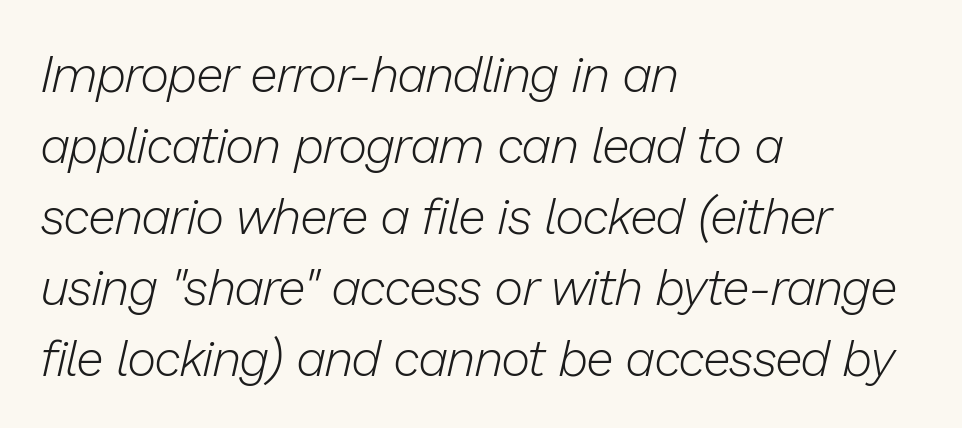
Q: Is the text bold? A: No.
Q: Is the text italic (slanted)? A: Yes, it leans right by about 13 degrees.
Q: Is the text underlined? A: No.
Q: How is the paragraph aligned? A: Left-aligned.
Q: Is the spacing between letters normal or unusually wide? A: Normal.
Q: Is the spacing between lines tight, normal or loose? A: Normal.
Q: Width (condensed, normal, or wide)? A: Normal.
Q: Stroke contrast? A: Low.
Q: x-height? A: Medium.
Q: Monospaced? A: No.
